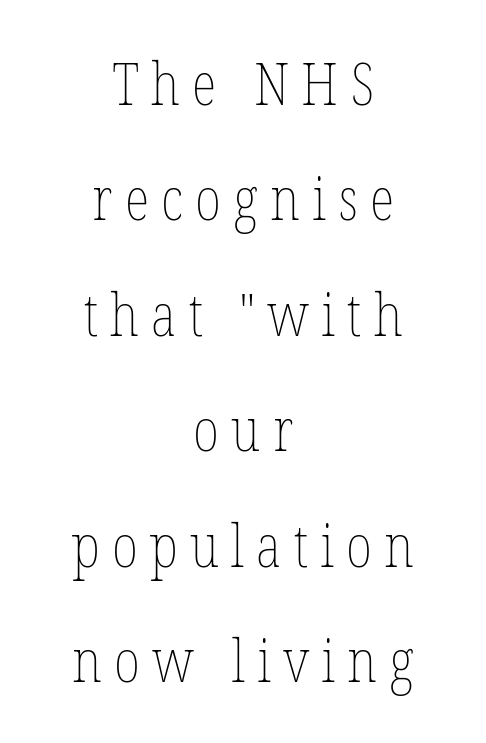
Horizontally, the lines are justified to the midpoint only. Is this a heavy cut? Hardly; it is regular or lighter. Does the lettering tilt? It doesn't — this is upright. This sample has the flowing, uneven cadence of proportional lettering. Loose tracking; the words dissolve into strings of separated letters. The passage shown is not underscored anywhere.
